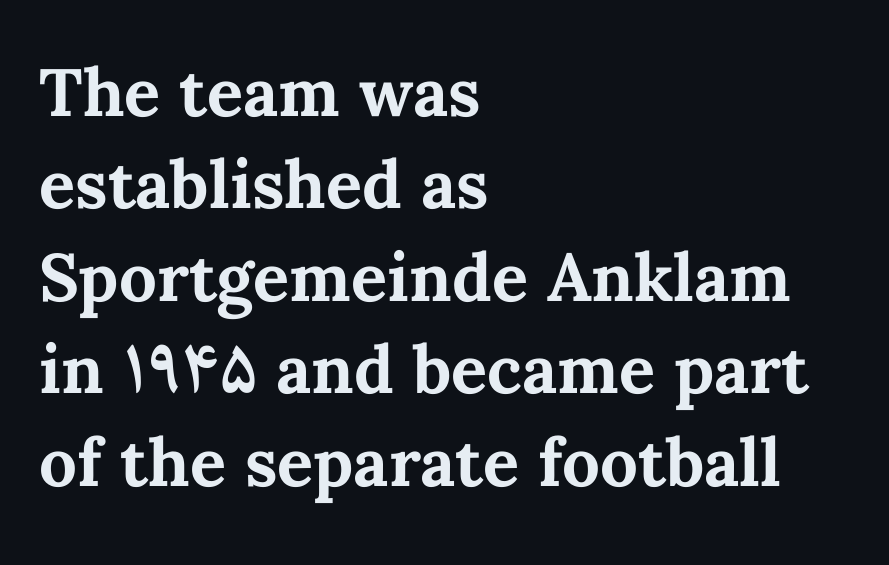
Leading: standard. Varying glyph widths throughout — classic text-font behaviour. This sample is left-justified, so line endings fall wherever the words run out. I'd describe the lettering as bold — thick and assertive. Nothing unusual about the tracking: characters are spaced as the font intends.
